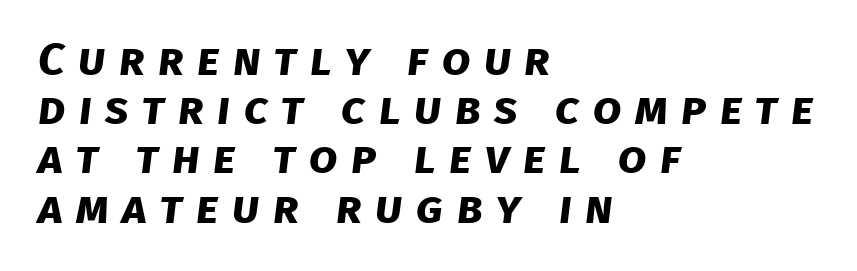
The rendering inserts visible extra space after every character. The space directly below the letters is spotless. Reading down the block, your eye returns to a fixed left position each line. Interline gaps are noticeably narrow in this sample.
